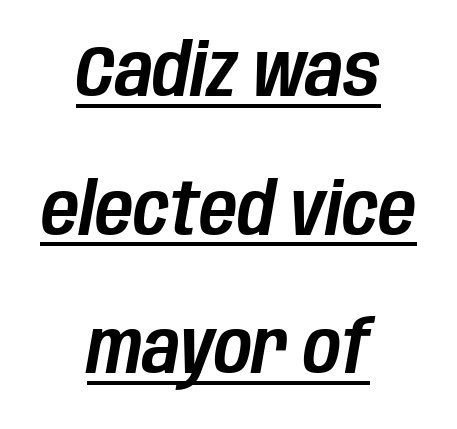
{"italic": "yes", "lean": "right", "slant_degrees": 10, "width": "condensed", "stroke_contrast": "low", "x_height": "large", "monospaced": "no", "underline": "yes", "align": "center", "line_spacing": "loose", "line_spacing_ratio": 1.9, "letter_spacing": "normal", "letter_spacing_em": 0.0, "glyph_px": 73}
